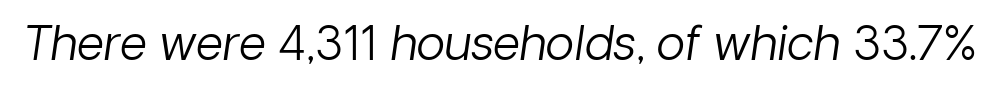
Looks like regular typesetting: each glyph gets only the width it needs. Check the space under the baseline: it is left empty. Here the glyphs are tracked normally, forming tight word shapes. Quick note: italic.
